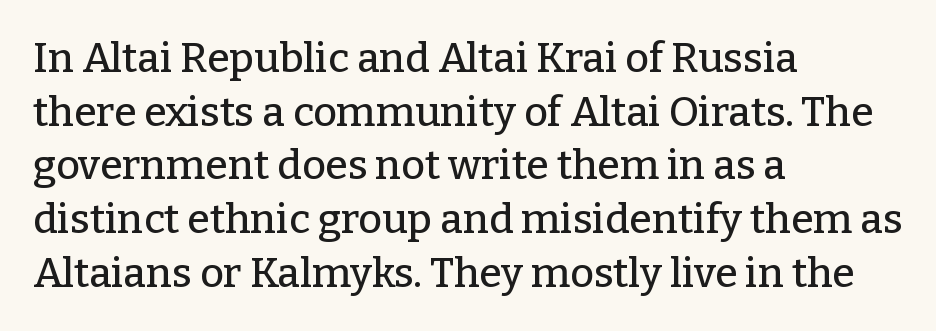
The image shows 41 px serif type, upright; set left-aligned, normal line spacing (1.31x), normal letter spacing, not underlined; low stroke contrast and a medium x-height.
